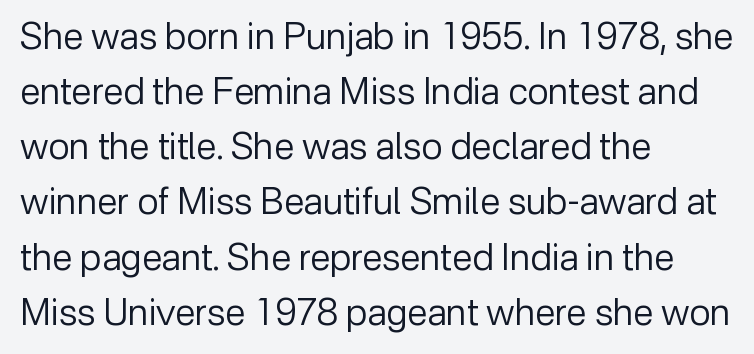
Counters stay open thanks to moderate or lighter strokes. Observe the absence of serifs on each vertical stroke in this sample. Rendered with straight, roman letterforms. The compositor pushed each line to the left boundary.
